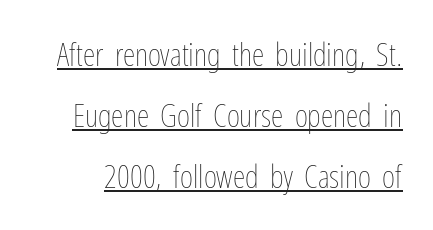
Q: Is the text bold? A: No.
Q: Is the text italic (slanted)? A: No, it is upright.
Q: Is the text underlined? A: Yes.
Q: Is the spacing between letters normal or unusually wide? A: Normal.
Q: Is the spacing between lines tight, normal or loose? A: Loose.
Q: Width (condensed, normal, or wide)? A: Condensed.
Q: Stroke contrast? A: Low.
Q: x-height? A: Medium.
Q: Monospaced? A: No.
